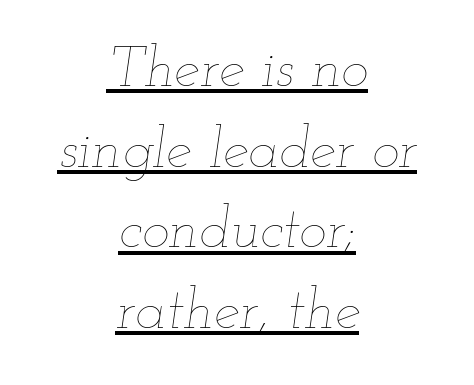
{"italic": "yes", "lean": "right", "slant_degrees": 12, "bold": "no", "weight": "thin", "width": "wide", "stroke_contrast": "low", "x_height": "small", "monospaced": "no", "underline": "yes", "align": "center", "line_spacing": "normal", "line_spacing_ratio": 1.39, "letter_spacing": "normal", "letter_spacing_em": 0.0, "glyph_px": 58}
